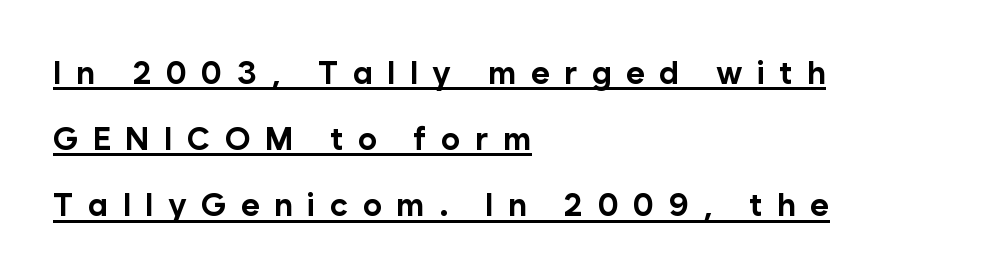
The image shows 32 px bold sans-serif type, upright; set left-aligned, loose line spacing (2.07x), unusually wide letter spacing (+0.45 em), underlined; low stroke contrast and a medium x-height.
